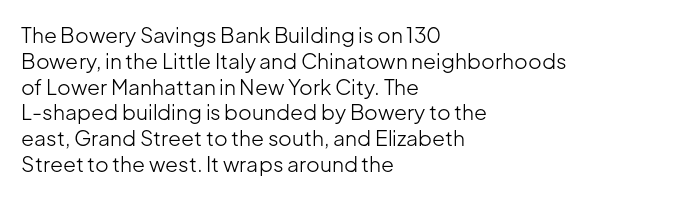
{"italic": "no", "bold": "no", "underline": "no", "align": "left", "line_spacing_ratio": 1.23, "letter_spacing": "normal", "letter_spacing_em": 0.0, "glyph_px": 21}
